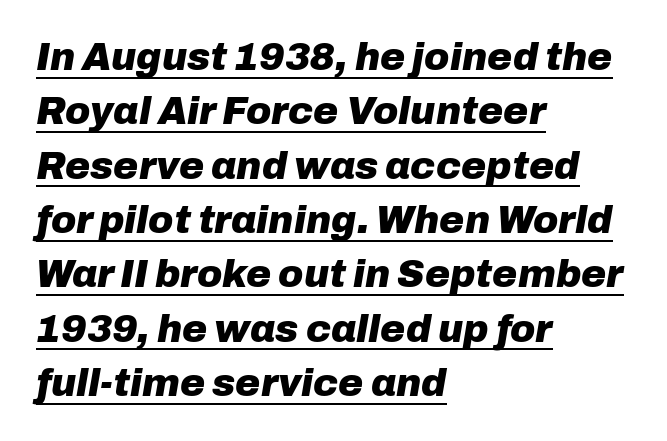
The letterforms sit shoulder to shoulder at normal distance. Underline: present. Do the characters align in a grid? No, the font is proportional. The sample has been set heavy, in full bold. The lines are quadded left.
